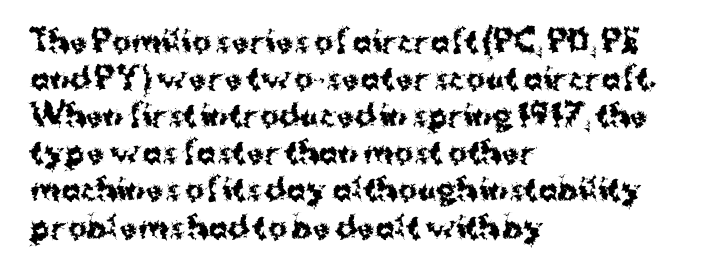
The image shows 29 px bold sans-serif type, upright; set left-aligned, normal line spacing (1.28x), normal letter spacing, not underlined; medium stroke contrast and a medium x-height.
